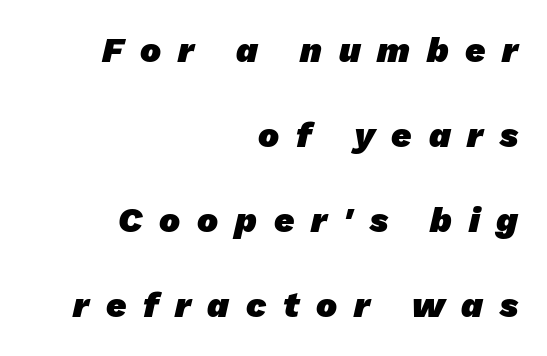
Q: Is the text bold? A: Yes.
Q: Is the typeface a serif or a sans-serif typeface? A: Sans-serif.
Q: Is the text underlined? A: No.
Q: How is the paragraph aligned? A: Right-aligned.
Q: Is the spacing between letters normal or unusually wide? A: Unusually wide.
Q: Is the spacing between lines tight, normal or loose? A: Loose.
Q: Width (condensed, normal, or wide)? A: Normal.
Q: Stroke contrast? A: Low.
Q: x-height? A: Medium.
Q: Monospaced? A: No.
